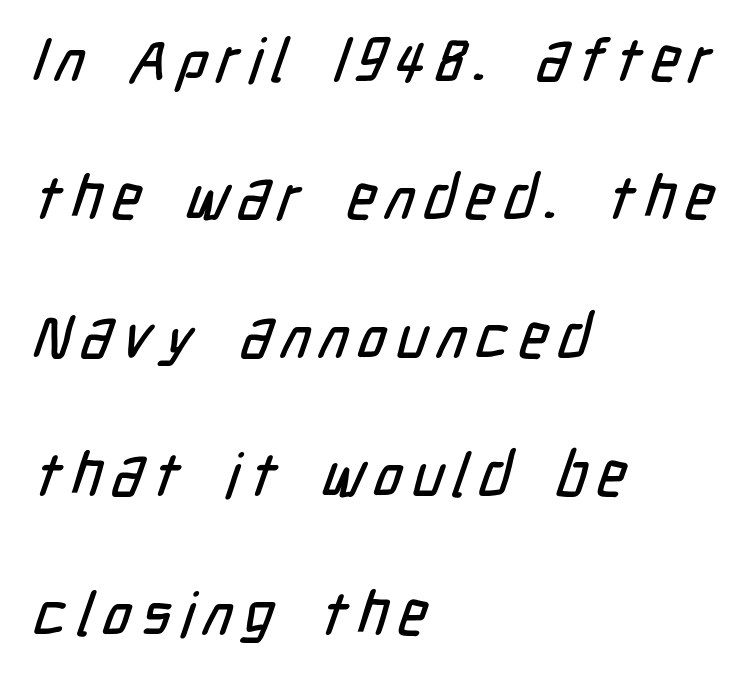
{"serif": "no", "width": "condensed", "stroke_contrast": "low", "x_height": "medium", "monospaced": "no", "underline": "no", "align": "left", "line_spacing": "loose", "line_spacing_ratio": 2.27, "glyph_px": 61}
